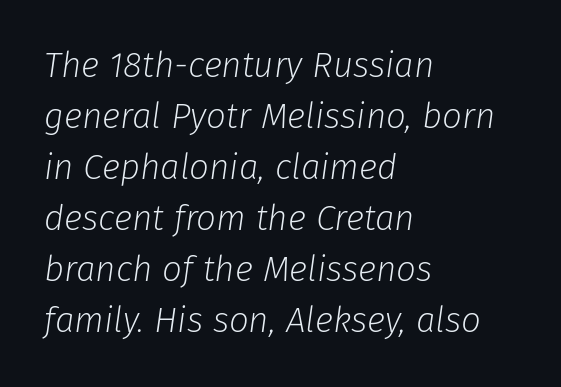
The image shows 35 px light type, italic (leaning right); set left-aligned, normal line spacing (1.46x), normal letter spacing, not underlined; low stroke contrast and a medium x-height.
